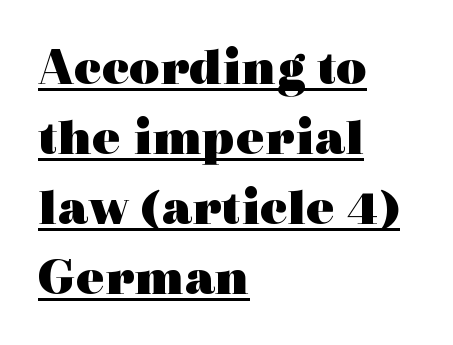
{"serif": "yes", "italic": "no", "bold": "yes", "weight": "heavy", "width": "wide", "x_height": "medium", "monospaced": "no", "underline": "yes", "align": "left", "line_spacing": "normal", "line_spacing_ratio": 1.32, "letter_spacing": "normal", "letter_spacing_em": 0.0, "glyph_px": 53}
